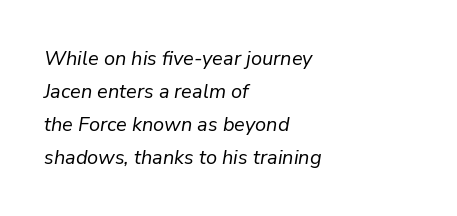
Q: Is the text bold? A: No.
Q: Is the text italic (slanted)? A: Yes, it leans right by about 9 degrees.
Q: Is the text underlined? A: No.
Q: How is the paragraph aligned? A: Left-aligned.
Q: Is the spacing between letters normal or unusually wide? A: Normal.
Q: Is the spacing between lines tight, normal or loose? A: Normal.
